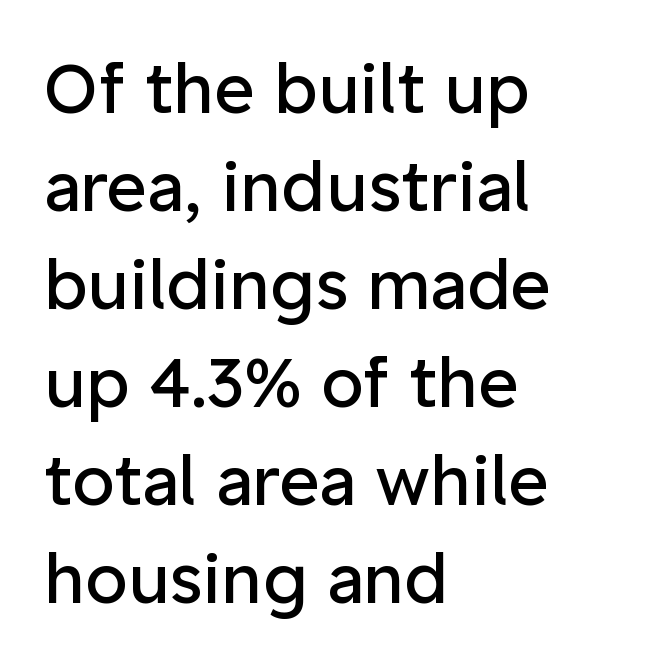
The image shows 69 px regular-weight sans-serif type, upright; set left-aligned, normal line spacing (1.42x), normal letter spacing, not underlined; low stroke contrast and a medium x-height.
